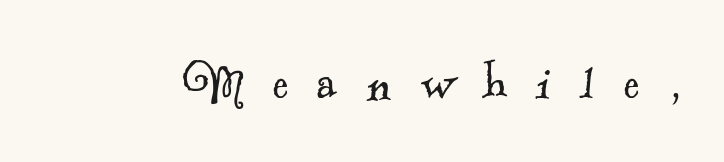
These lines are composed in type with serifs. The passage shown is typed in a proportional face where columns would drift. A clean baseline with only descenders dipping below it. This rendering widens character spacing well past its baseline value. These glyphs show unthickened strokes, regular width or finer.
